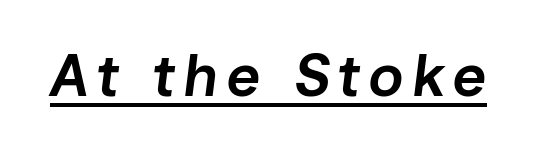
{"italic": "yes", "lean": "right", "slant_degrees": 7, "bold": "semi", "weight": "semibold", "width": "normal", "stroke_contrast": "low", "x_height": "medium", "monospaced": "no", "underline": "yes", "glyph_px": 60}
